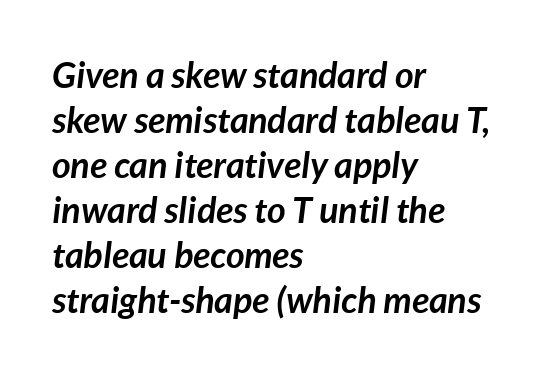
Q: Is the text bold? A: Yes.
Q: Is the text italic (slanted)? A: Yes, it leans right by about 7 degrees.
Q: Is the text underlined? A: No.
Q: How is the paragraph aligned? A: Left-aligned.
Q: Is the spacing between letters normal or unusually wide? A: Normal.
Q: Is the spacing between lines tight, normal or loose? A: Normal.
Q: Width (condensed, normal, or wide)? A: Normal.
Q: Stroke contrast? A: Low.
Q: x-height? A: Medium.
Q: Monospaced? A: No.
